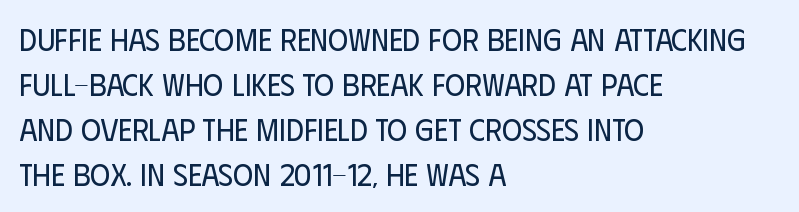
The image shows 31 px regular-weight, condensed sans-serif type, upright; set left-aligned, normal line spacing (1.45x), normal letter spacing, not underlined; low stroke contrast and a large x-height.
